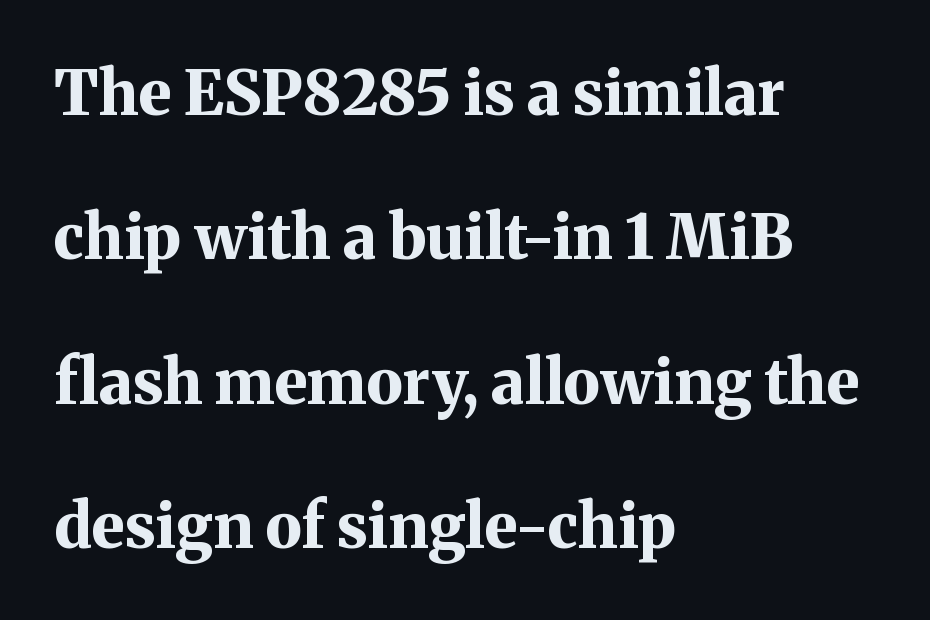
The image shows 62 px bold serif type, upright; set left-aligned, loose line spacing (2.33x), normal letter spacing, not underlined; medium stroke contrast and a medium x-height.
